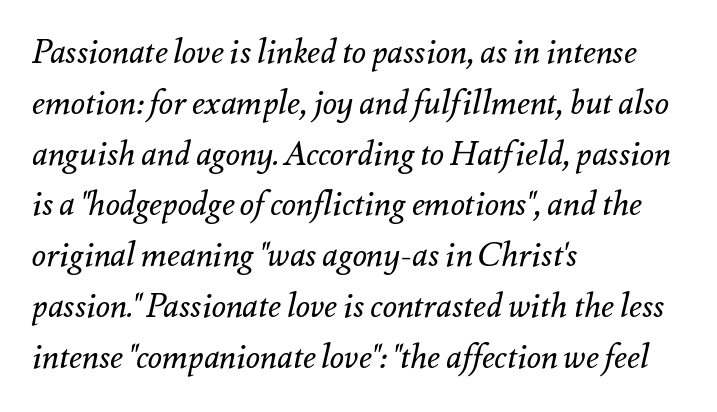
The image shows 33 px regular-weight type, italic (leaning right); set left-aligned, normal line spacing (1.54x), normal letter spacing, not underlined; medium stroke contrast and a small x-height.
